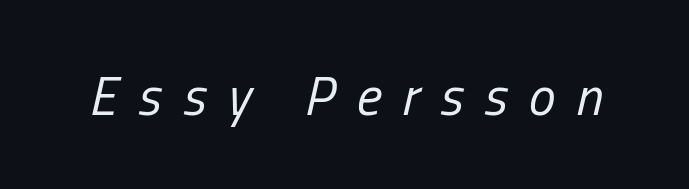
The image shows 54 px regular-weight, condensed type, italic (leaning right); set unusually wide letter spacing (+0.39 em), not underlined; low stroke contrast and a medium x-height.
